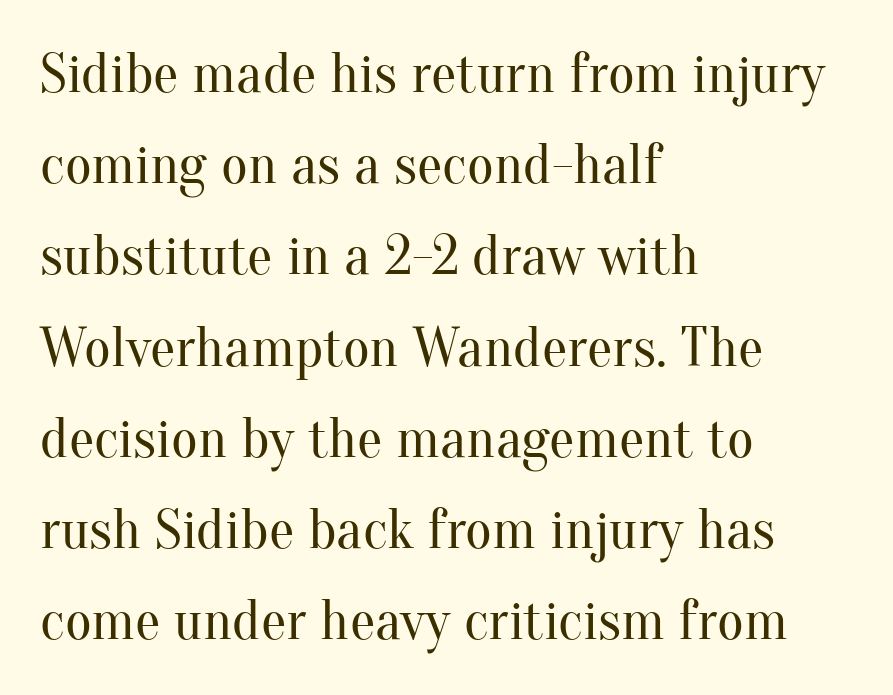
{"serif": "yes", "italic": "no", "bold": "no", "weight": "regular", "width": "normal", "stroke_contrast": "medium", "x_height": "small", "monospaced": "no", "underline": "no", "align": "left", "line_spacing": "normal", "line_spacing_ratio": 1.6, "letter_spacing": "normal", "letter_spacing_em": 0.0, "glyph_px": 57}
